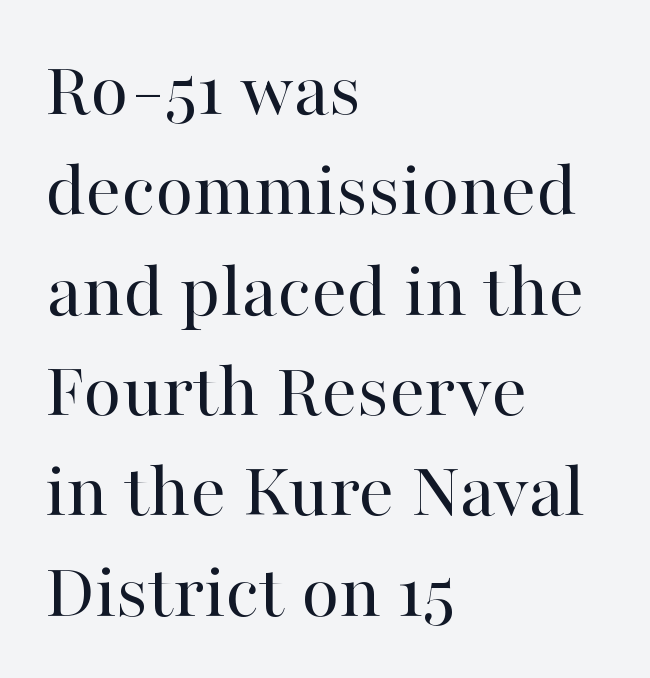
The image shows 79 px regular-weight serif type, upright; set left-aligned, normal line spacing (1.27x), normal letter spacing, not underlined; high stroke contrast and a medium x-height.
